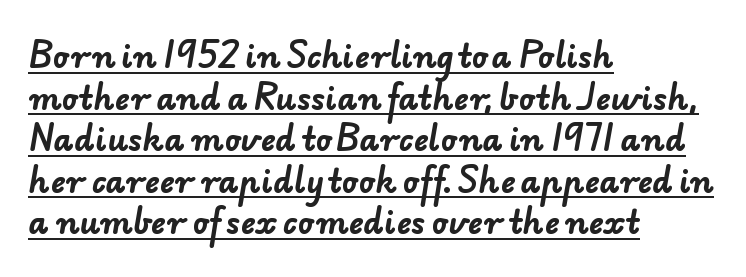
{"serif": "no", "bold": "yes", "weight": "bold", "width": "normal", "stroke_contrast": "low", "x_height": "small", "monospaced": "no", "underline": "yes", "align": "left", "line_spacing": "normal", "line_spacing_ratio": 1.34, "letter_spacing": "normal", "letter_spacing_em": 0.0, "glyph_px": 31}
